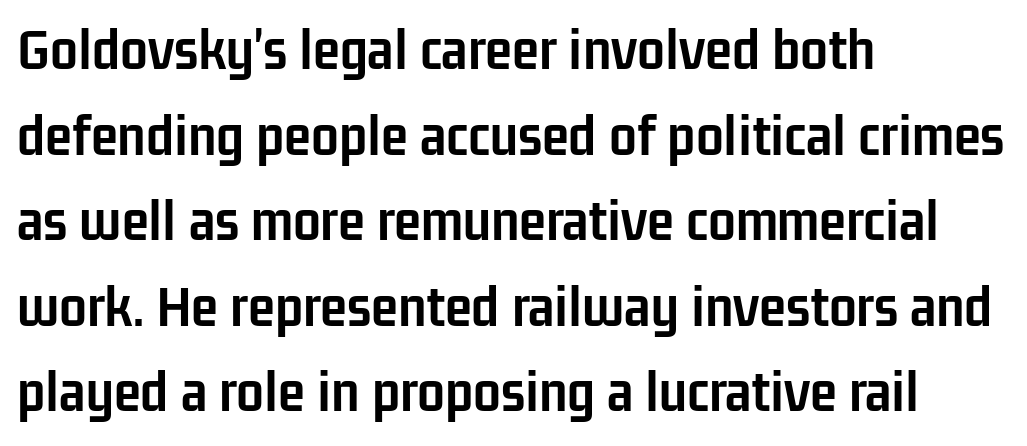
Q: Is the text bold? A: Yes.
Q: Is the text italic (slanted)? A: No, it is upright.
Q: Is the typeface a serif or a sans-serif typeface? A: Sans-serif.
Q: Is the text underlined? A: No.
Q: How is the paragraph aligned? A: Left-aligned.
Q: Is the spacing between letters normal or unusually wide? A: Normal.
Q: Is the spacing between lines tight, normal or loose? A: Normal.
Q: Width (condensed, normal, or wide)? A: Condensed.
Q: Stroke contrast? A: Low.
Q: x-height? A: Medium.
Q: Monospaced? A: No.
